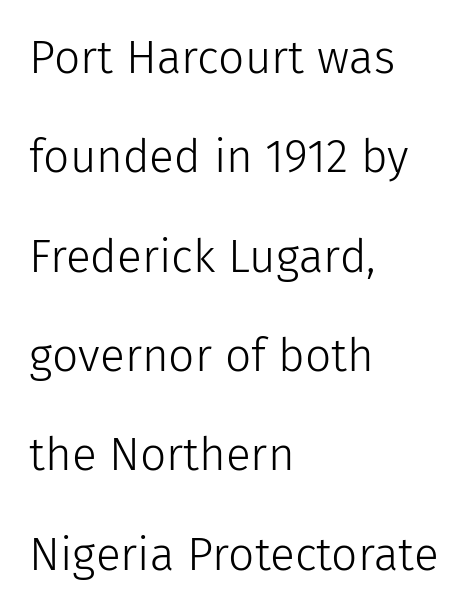
Q: Is the text bold? A: No.
Q: Is the text italic (slanted)? A: No, it is upright.
Q: Is the typeface a serif or a sans-serif typeface? A: Sans-serif.
Q: Is the text underlined? A: No.
Q: How is the paragraph aligned? A: Left-aligned.
Q: Is the spacing between letters normal or unusually wide? A: Normal.
Q: Is the spacing between lines tight, normal or loose? A: Loose.
Q: Width (condensed, normal, or wide)? A: Normal.
Q: Stroke contrast? A: Low.
Q: x-height? A: Medium.
Q: Monospaced? A: No.
